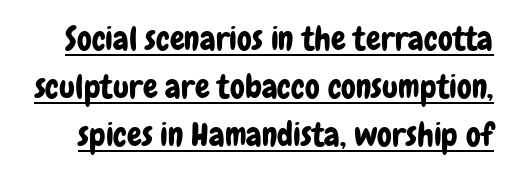
The image shows 33 px condensed sans-serif type, upright; set normal line spacing (1.46x), normal letter spacing, underlined; low stroke contrast and a medium x-height.
